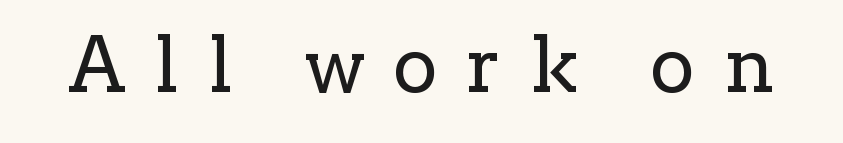
The image shows 76 px regular-weight serif type, upright; set unusually wide letter spacing (+0.39 em), not underlined; low stroke contrast and a medium x-height.
